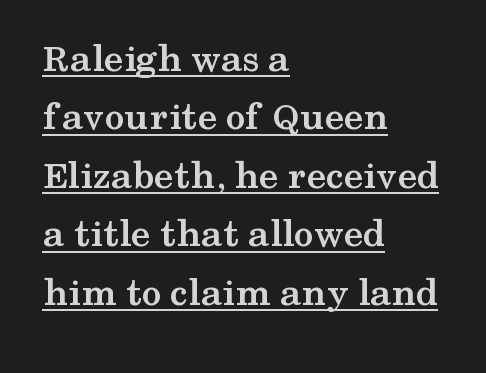
The image shows 40 px semibold, wide serif type, upright; set left-aligned, normal line spacing (1.46x), normal letter spacing, underlined; medium stroke contrast and a medium x-height.
